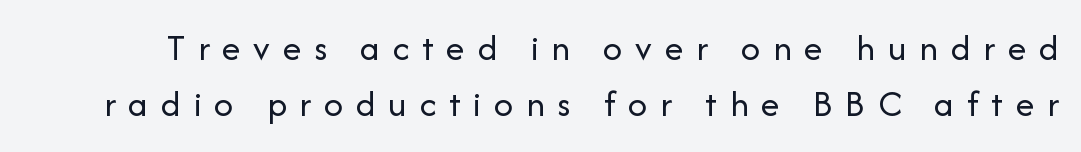
Note the varied advance widths — an 'i' is clearly narrower than an 'm'. What stands out about the letter spacing? Its width — letters are far apart. Regarding serifs, this sample does without them. These lines sit exactly where default settings would place them. The space directly below the letters is spotless.
